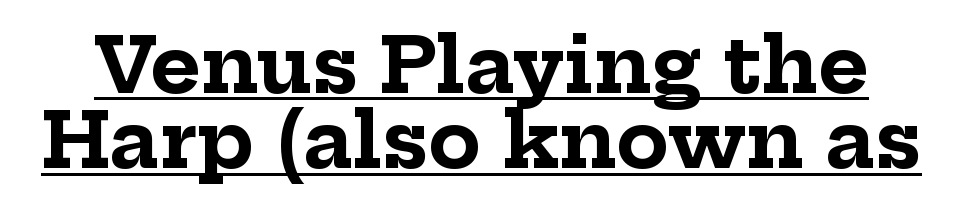
The image shows 77 px bold serif type, upright; set tight line spacing (0.98x), normal letter spacing, underlined; low stroke contrast and a medium x-height.
